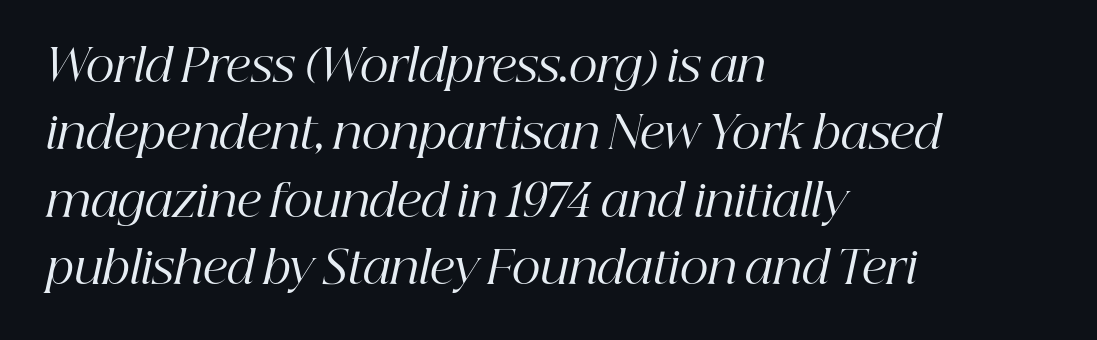
The image shows 45 px regular-weight serif type, italic (leaning right); set left-aligned, normal line spacing (1.5x), normal letter spacing, not underlined; high stroke contrast and a medium x-height.
